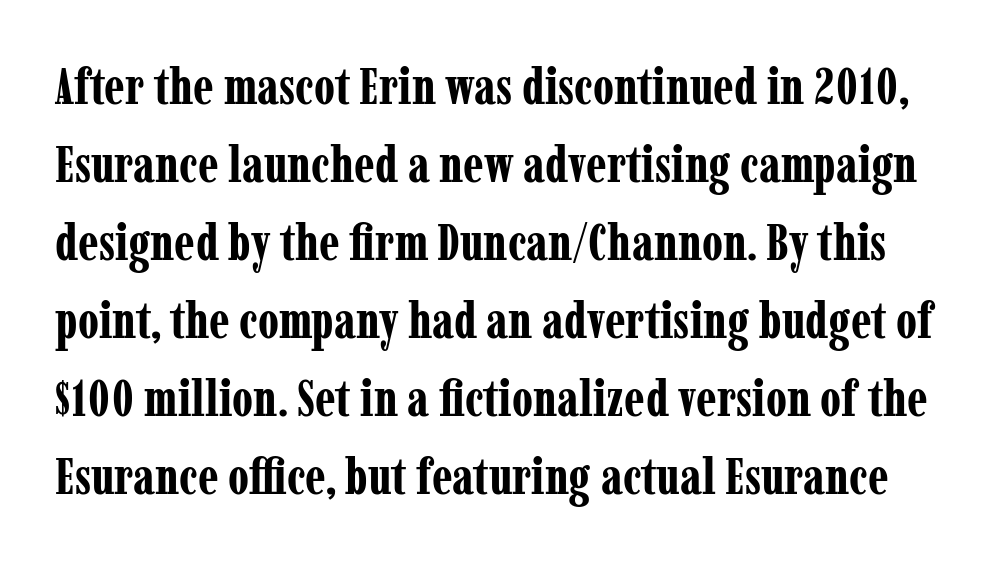
The strokes are fattened all the way to bold. Do the characters align in a grid? No, the font is proportional. Each word holds together tightly as a unit, with standard inter-letter gaps. Beneath every word, the page is bare. Notice how the stems are strictly vertical — no italics here. Is there much room between lines? A standard amount, neither cramped nor airy.
